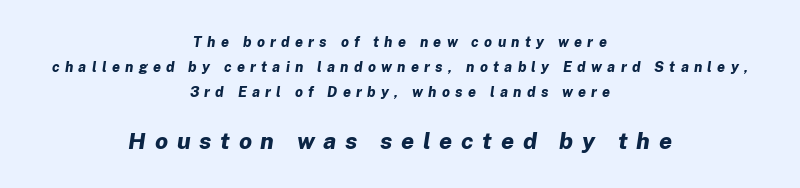
The image shows 23 px bold type, italic (leaning right); set centered, line spacing 1.8x, unusually wide letter spacing (+0.38 em), not underlined; the second (bottom) block is 1.64x larger.
